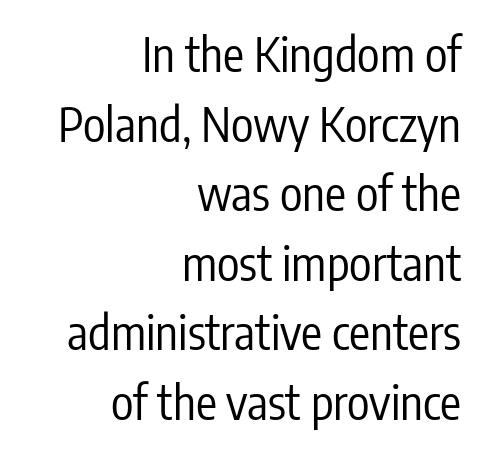
Q: Is the text bold? A: No.
Q: Is the text italic (slanted)? A: No, it is upright.
Q: Is the typeface a serif or a sans-serif typeface? A: Sans-serif.
Q: Is the text underlined? A: No.
Q: How is the paragraph aligned? A: Right-aligned.
Q: Is the spacing between letters normal or unusually wide? A: Normal.
Q: Is the spacing between lines tight, normal or loose? A: Normal.
Q: Width (condensed, normal, or wide)? A: Condensed.
Q: Stroke contrast? A: Low.
Q: x-height? A: Medium.
Q: Monospaced? A: No.
